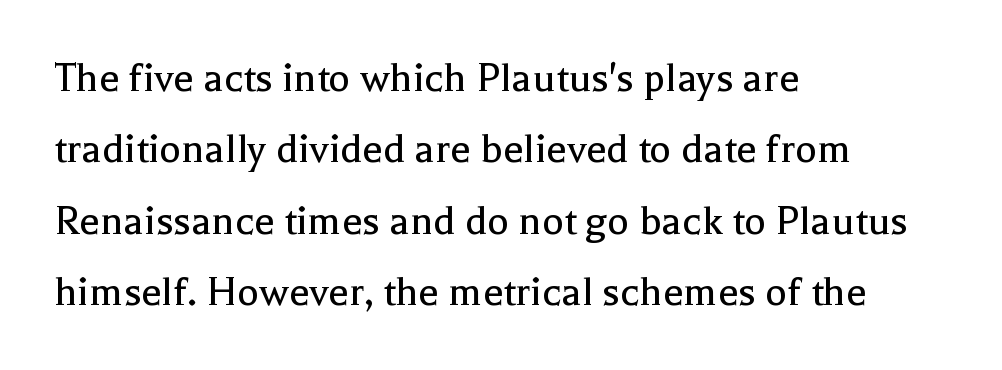
The passage shown is typed in a proportional face where columns would drift. Layout note: lines flush left. Successive baselines arrive at the customary interval. Letterform terminals end in serifs throughout the passage. Decoration check: the copy has no underline. Standard letterfit; no display-style spreading of the glyphs.
